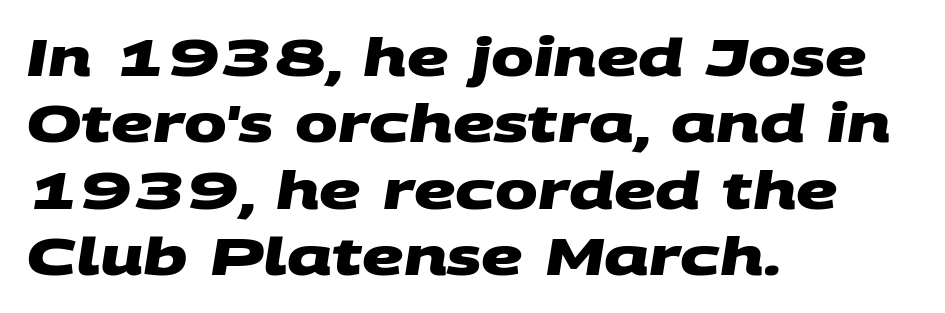
{"serif": "no", "bold": "yes", "weight": "heavy", "width": "wide", "stroke_contrast": "medium", "x_height": "large", "monospaced": "no", "underline": "no", "align": "left", "line_spacing": "normal", "line_spacing_ratio": 1.3, "letter_spacing": "normal", "letter_spacing_em": 0.0, "glyph_px": 51}
